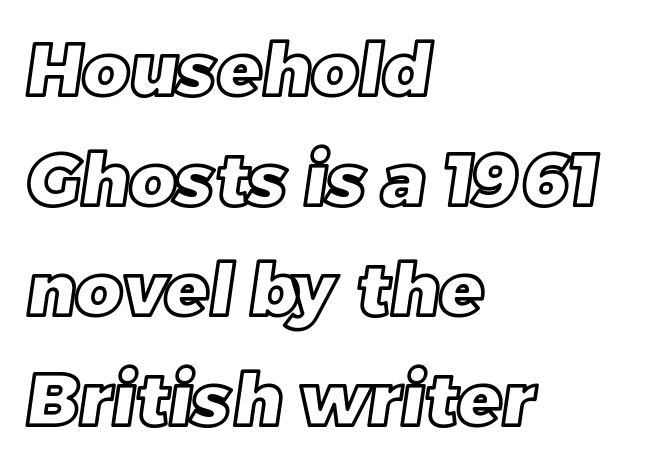
The image shows 72 px text type; set left-aligned, normal line spacing (1.53x), normal letter spacing, not underlined; a large x-height.
